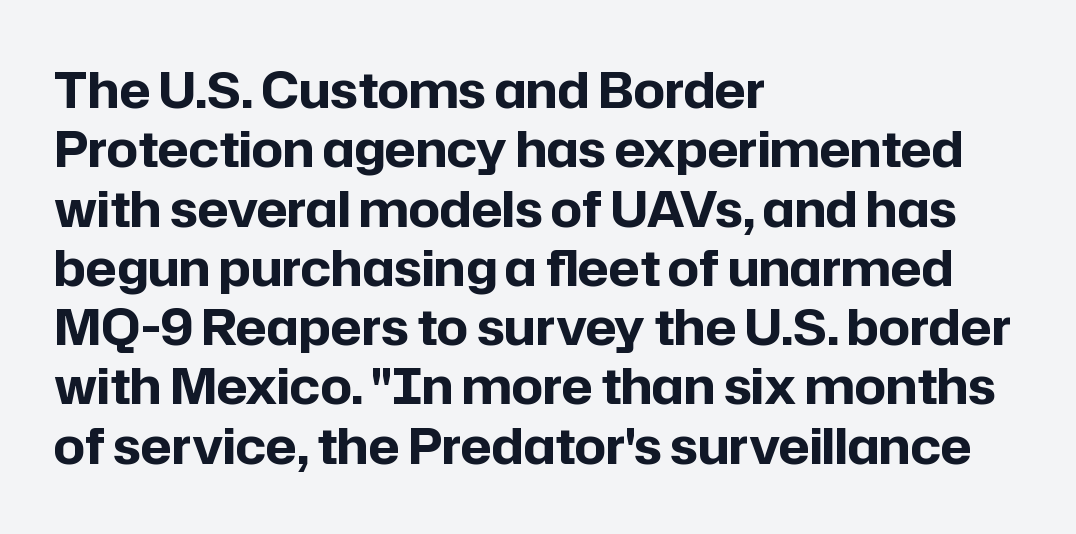
{"serif": "no", "italic": "no", "bold": "yes", "weight": "bold", "width": "normal", "stroke_contrast": "low", "x_height": "medium", "monospaced": "no", "underline": "no", "align": "left", "line_spacing_ratio": 1.21, "letter_spacing": "normal", "letter_spacing_em": 0.0, "glyph_px": 49}
